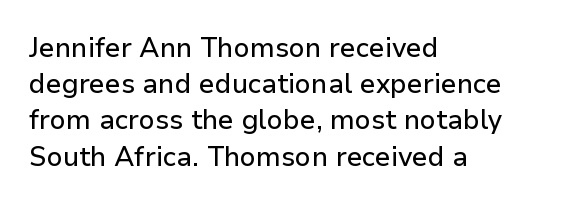
The image shows 27 px text type, upright; set left-aligned, normal line spacing (1.34x), normal letter spacing, not underlined.
